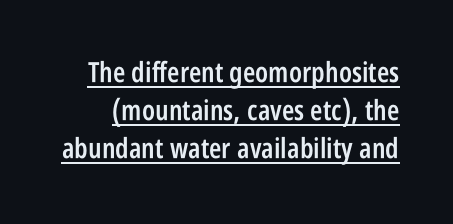
Q: Is the text bold? A: Semi-bold.
Q: Is the text italic (slanted)? A: No, it is upright.
Q: Is the typeface a serif or a sans-serif typeface? A: Sans-serif.
Q: Is the text underlined? A: Yes.
Q: Is the spacing between letters normal or unusually wide? A: Normal.
Q: Is the spacing between lines tight, normal or loose? A: Normal.
Q: Width (condensed, normal, or wide)? A: Condensed.
Q: Stroke contrast? A: Low.
Q: x-height? A: Large.
Q: Monospaced? A: No.
